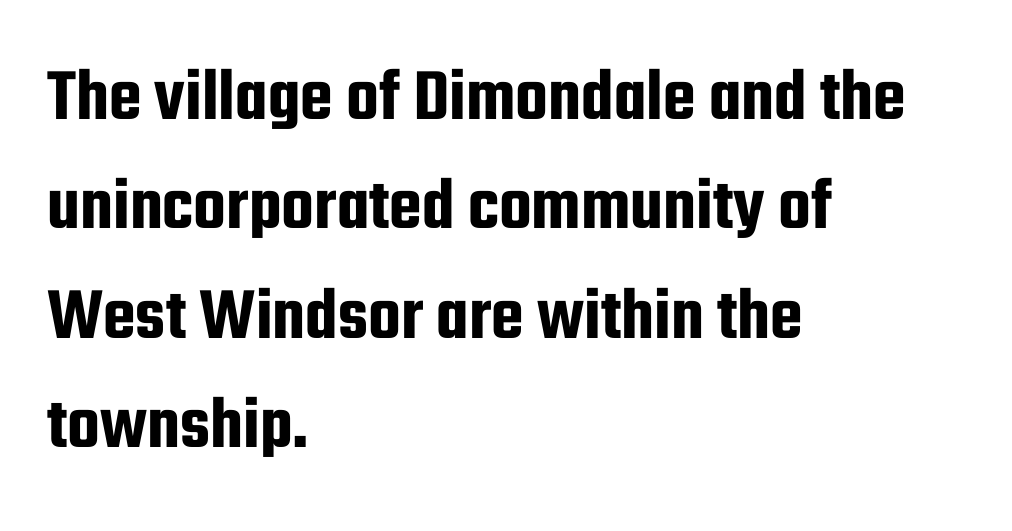
Italic? Not at all — the glyphs are vertical. The words here are not underlined. In CSS terms this would be text-align: left. Spacing verdict: proportional, widths tailored to each character. Vertically, the passage feels balanced, rows spaced as you'd expect.
